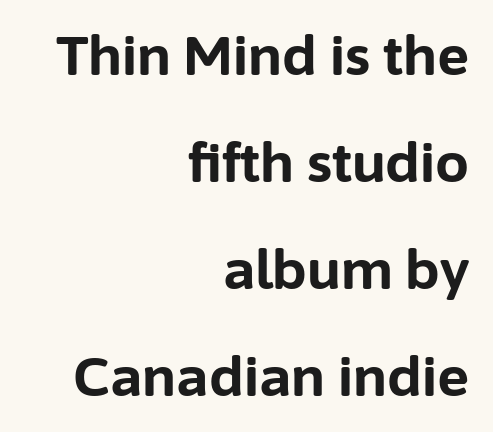
{"serif": "no", "italic": "no", "bold": "yes", "weight": "bold", "width": "normal", "stroke_contrast": "low", "x_height": "medium", "monospaced": "no", "underline": "no", "align": "right", "line_spacing": "loose", "line_spacing_ratio": 1.98, "letter_spacing": "normal", "letter_spacing_em": 0.0, "glyph_px": 54}
